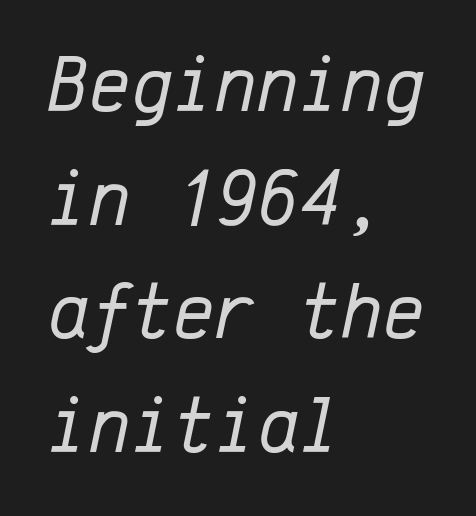
The image shows 80 px regular-weight type, italic (leaning right), monospaced; set left-aligned, normal line spacing (1.42x), normal letter spacing, not underlined; low stroke contrast and a medium x-height.
